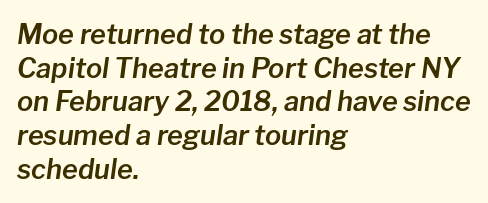
{"italic": "yes", "lean": "right", "slant_degrees": 8, "underline": "no", "align": "left", "line_spacing": "normal", "line_spacing_ratio": 1.25, "letter_spacing": "normal", "letter_spacing_em": 0.0, "glyph_px": 27}
